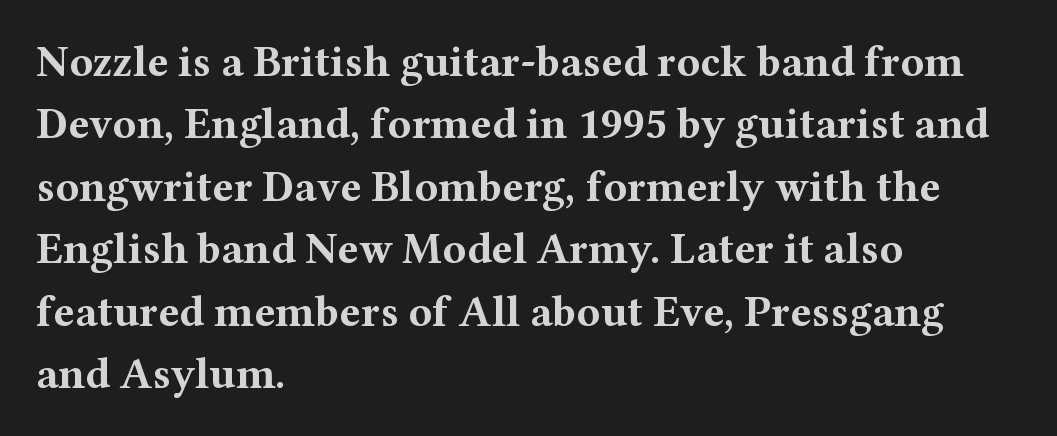
Do the characters align in a grid? No, the font is proportional. Thick stems and heavy bowls — unmistakably bold. The type is set solid horizontally, with unmodified tracking. Regular leading.
